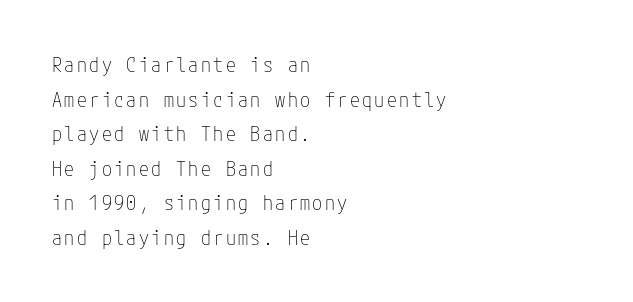
{"italic": "no", "bold": "no", "underline": "no", "align": "left", "line_spacing_ratio": 1.73, "glyph_px": 20}
